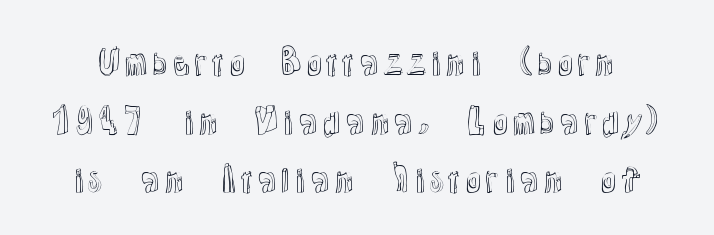
{"italic": "no", "width": "normal", "x_height": "medium", "monospaced": "no", "underline": "no", "line_spacing_ratio": 1.78, "letter_spacing": "normal", "letter_spacing_em": 0.0, "glyph_px": 33}
